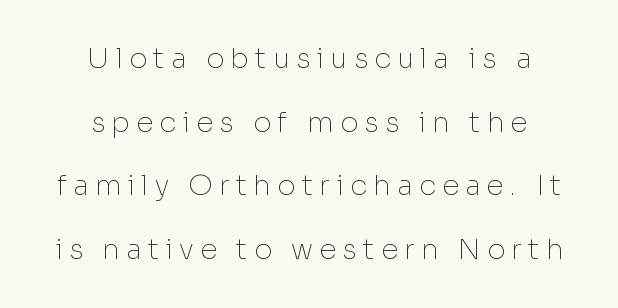
The image shows 28 px thin sans-serif type, upright; set centered, loose line spacing (2.27x), unusually wide letter spacing (+0.22 em), not underlined; low stroke contrast and a medium x-height.
